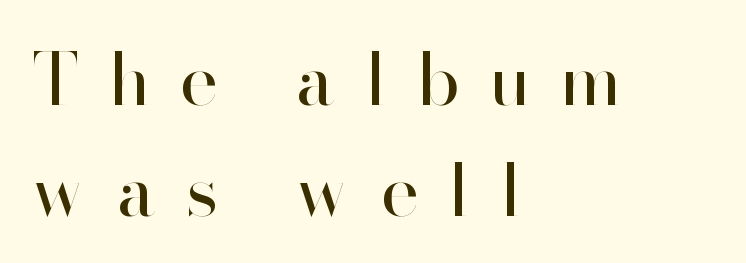
{"serif": "no", "italic": "no", "bold": "no", "weight": "regular", "width": "normal", "stroke_contrast": "high", "x_height": "small", "monospaced": "no", "underline": "no", "align": "left", "line_spacing": "normal", "line_spacing_ratio": 1.52, "letter_spacing": "wide", "letter_spacing_em": 0.42, "glyph_px": 73}
